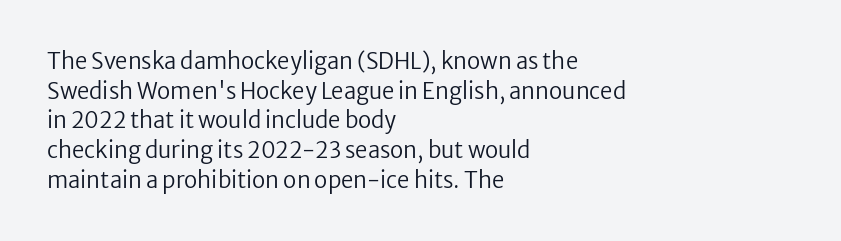
{"italic": "no", "bold": "no", "underline": "no", "align": "left", "line_spacing": "normal", "line_spacing_ratio": 1.35, "letter_spacing": "normal", "letter_spacing_em": 0.0, "glyph_px": 22}
